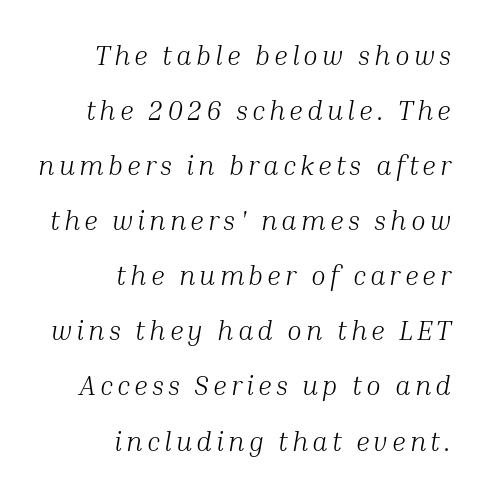
{"italic": "yes", "lean": "right", "slant_degrees": 10, "bold": "no", "underline": "no", "align": "right", "line_spacing": "loose", "line_spacing_ratio": 2.04, "glyph_px": 27}
